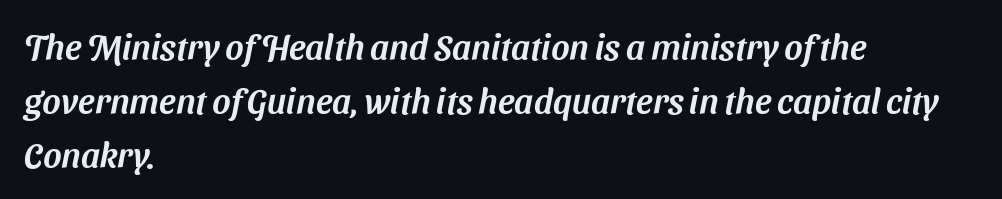
Q: Is the typeface a serif or a sans-serif typeface? A: Sans-serif.
Q: Is the text underlined? A: No.
Q: How is the paragraph aligned? A: Left-aligned.
Q: Is the spacing between letters normal or unusually wide? A: Normal.
Q: Is the spacing between lines tight, normal or loose? A: Normal.
Q: Width (condensed, normal, or wide)? A: Normal.
Q: Stroke contrast? A: Medium.
Q: x-height? A: Medium.
Q: Monospaced? A: No.
